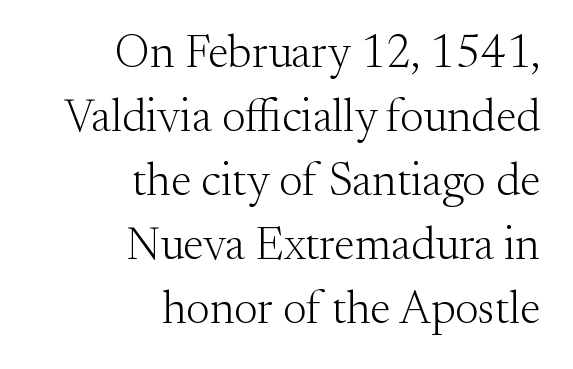
{"serif": "yes", "italic": "no", "bold": "no", "weight": "light", "width": "normal", "stroke_contrast": "medium", "x_height": "small", "monospaced": "no", "underline": "no", "align": "right", "line_spacing": "normal", "line_spacing_ratio": 1.39, "letter_spacing": "normal", "letter_spacing_em": 0.0, "glyph_px": 46}
